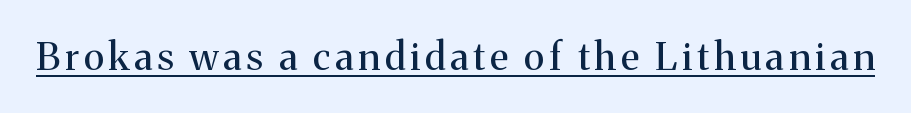
The image shows 38 px regular-weight serif type, upright; set underlined; medium stroke contrast and a medium x-height.
